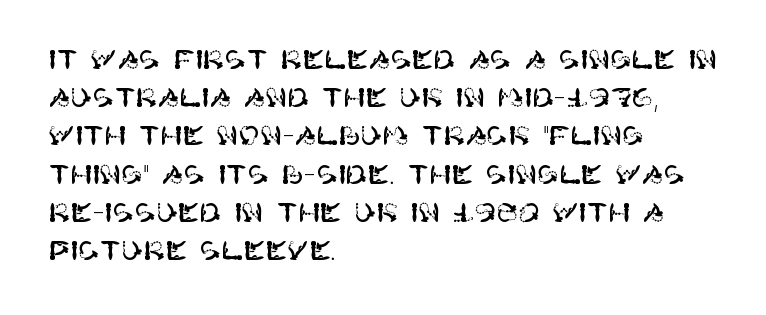
Glance below the letters and you will spot only blank space. Interline gaps are of average width in this sample. The type sits square on the baseline with zero lean. The text block is weighted toward the left margin, trailing off unevenly rightward. These lines keep a tight, regular rhythm from letter to letter.
